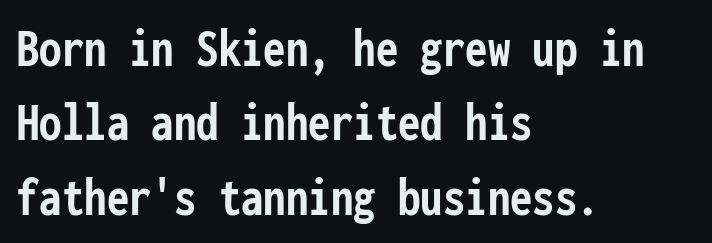
Q: Is the text bold? A: Yes.
Q: Is the text italic (slanted)? A: No, it is upright.
Q: Is the typeface a serif or a sans-serif typeface? A: Sans-serif.
Q: Is the text underlined? A: No.
Q: How is the paragraph aligned? A: Left-aligned.
Q: Is the spacing between letters normal or unusually wide? A: Normal.
Q: Is the spacing between lines tight, normal or loose? A: Normal.
Q: Width (condensed, normal, or wide)? A: Condensed.
Q: Stroke contrast? A: Low.
Q: x-height? A: Medium.
Q: Monospaced? A: Yes.
